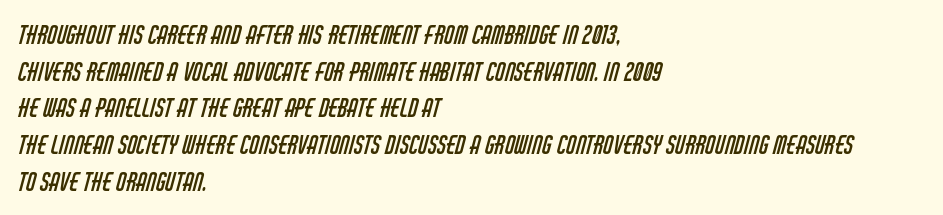
Honestly, the letter spacing is just normal — you wouldn't notice it. Ink coverage per letter is moderate at most. The lines in this sample share a left origin and differ only in where they stop. Is there much room between lines? A standard amount, neither cramped nor airy.
